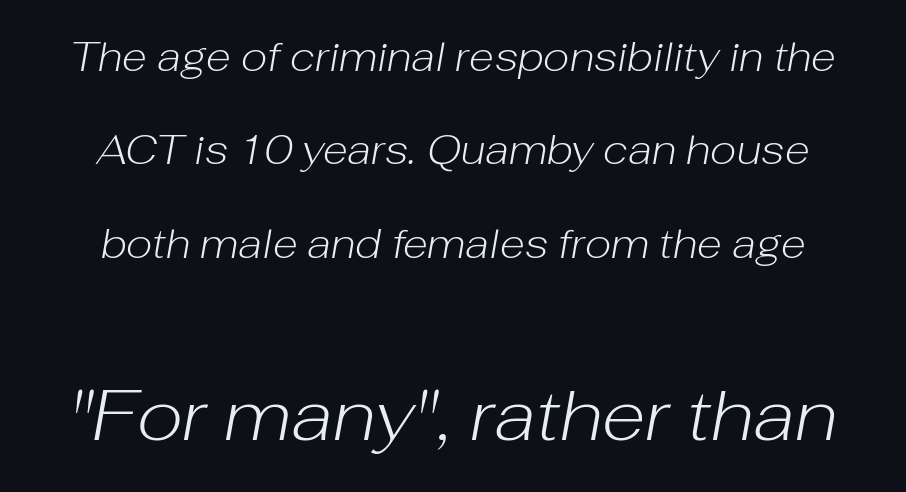
The image shows 72 px light type, italic (leaning right); set centered, loose line spacing (2.28x), normal letter spacing, not underlined; the second (bottom) block is 1.76x larger; low stroke contrast and a medium x-height.
